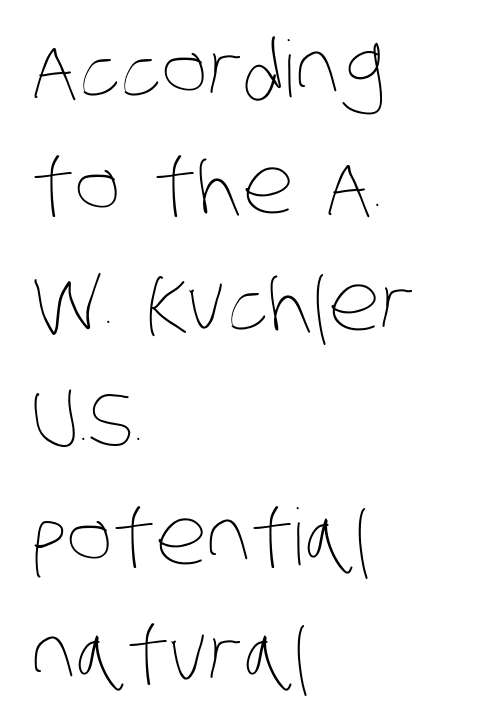
The image shows 78 px thin, condensed type; set left-aligned, normal line spacing (1.5x), normal letter spacing, not underlined; low stroke contrast and a large x-height.
